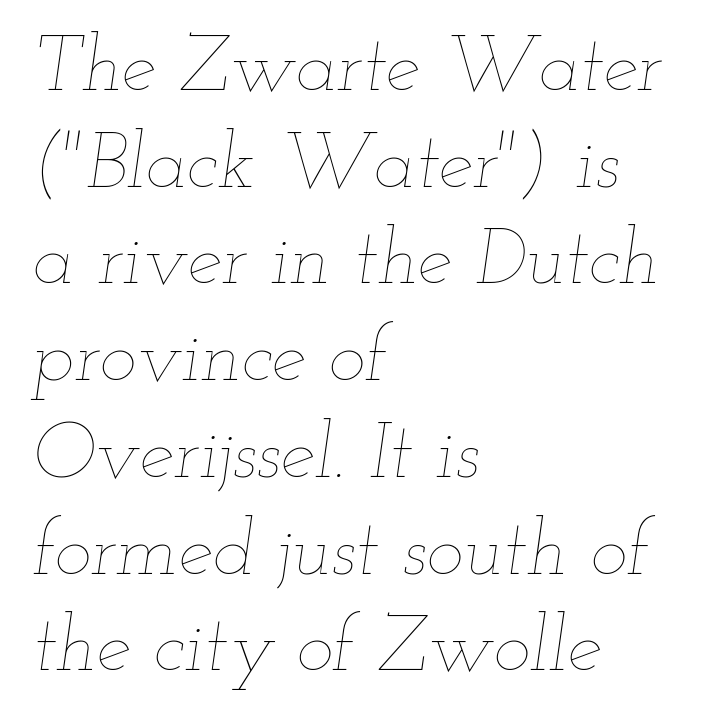
The image shows 78 px thin, wide type, italic (leaning right); set left-aligned, line spacing 1.24x, normal letter spacing, not underlined; low stroke contrast and a small x-height.
